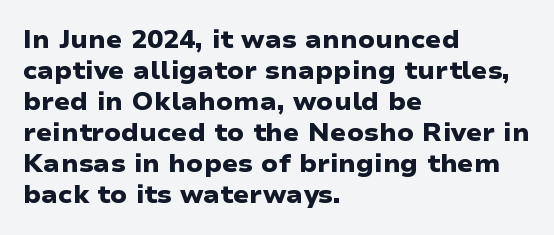
The image shows 24 px bold type; set left-aligned, normal line spacing (1.29x), normal letter spacing, not underlined.
